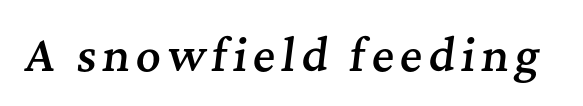
Rendered with sloped, italic letterforms. The designer went with a serif here, giving each stem small feet. This is moderately heavy type, rendered in semibold. No word sits above an underline. Spacing verdict: proportional, widths tailored to each character.
